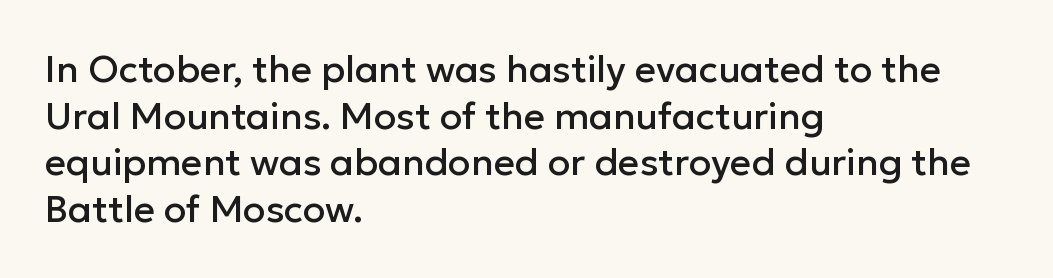
Q: Is the text italic (slanted)? A: No, it is upright.
Q: Is the typeface a serif or a sans-serif typeface? A: Sans-serif.
Q: Is the text underlined? A: No.
Q: How is the paragraph aligned? A: Left-aligned.
Q: Is the spacing between letters normal or unusually wide? A: Normal.
Q: Is the spacing between lines tight, normal or loose? A: Normal.
Q: Width (condensed, normal, or wide)? A: Normal.
Q: Stroke contrast? A: Low.
Q: x-height? A: Medium.
Q: Monospaced? A: No.
